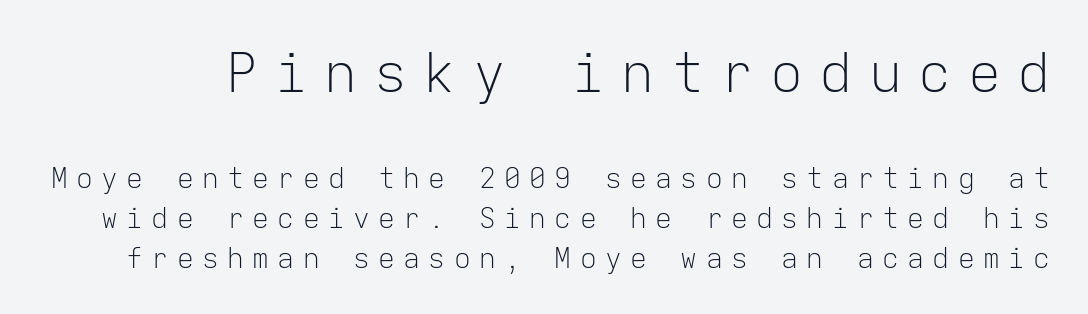
Q: Is the text bold? A: No.
Q: Is the text italic (slanted)? A: No, it is upright.
Q: Is the typeface a serif or a sans-serif typeface? A: Sans-serif.
Q: Is the text underlined? A: No.
Q: Is the spacing between letters normal or unusually wide? A: Unusually wide.
Q: Is the spacing between lines tight, normal or loose? A: Normal.
Q: Which block of text is set in a larger size, the first (top) or the second (bottom)? A: The first (top) one.
Q: Width (condensed, normal, or wide)? A: Normal.
Q: Stroke contrast? A: Low.
Q: x-height? A: Medium.
Q: Monospaced? A: Yes.
